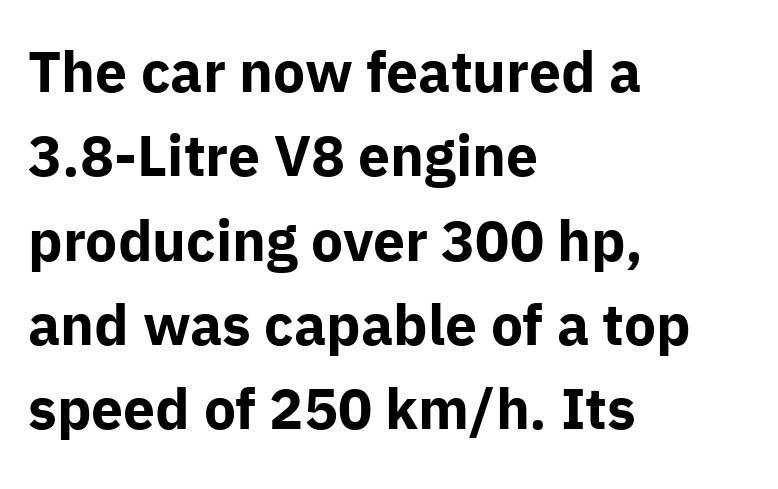
The image shows 57 px bold sans-serif type, upright; set left-aligned, normal line spacing (1.48x), normal letter spacing, not underlined; low stroke contrast and a medium x-height.
